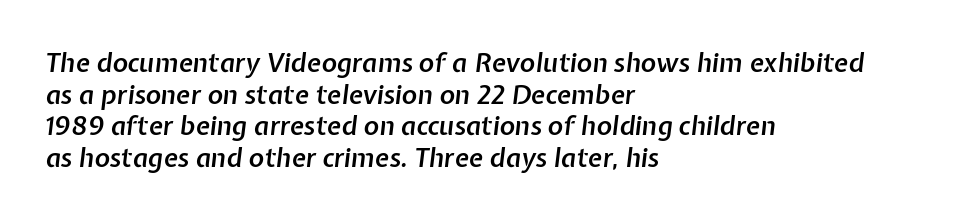
{"italic": "yes", "lean": "right", "slant_degrees": 7, "bold": "semi", "underline": "no", "align": "left", "line_spacing_ratio": 1.22, "letter_spacing": "normal", "letter_spacing_em": 0.0, "glyph_px": 26}
